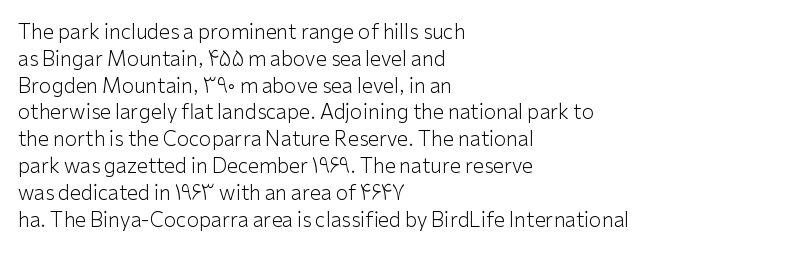
Unlike italic type, these characters show no tilt at all. Honestly, there is no underline to notice here at all. The ragged edge is on the right, which tells us the setting is flush left. Tracking here is standard; glyphs follow each other at the usual distance.
